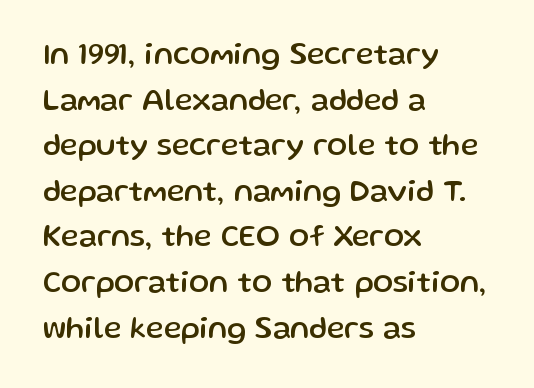
Line beginnings align vertically; line endings do not. The face used here is proportionally spaced, like ordinary book or web type. A normal amount of white space separates one row of letters from the next. Clear beneath every line of the passage. Students, note that the glyphs here touch the page at normal intervals. Font category for this specimen: sans-serif.
